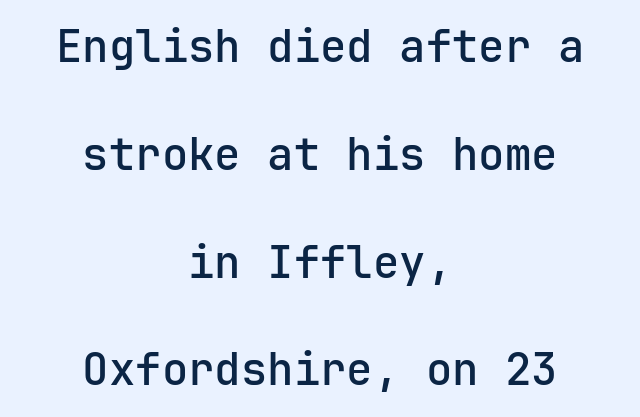
{"serif": "no", "italic": "no", "width": "normal", "stroke_contrast": "low", "x_height": "medium", "monospaced": "yes", "underline": "no", "align": "center", "line_spacing": "loose", "line_spacing_ratio": 2.45, "letter_spacing": "normal", "letter_spacing_em": 0.0, "glyph_px": 44}
